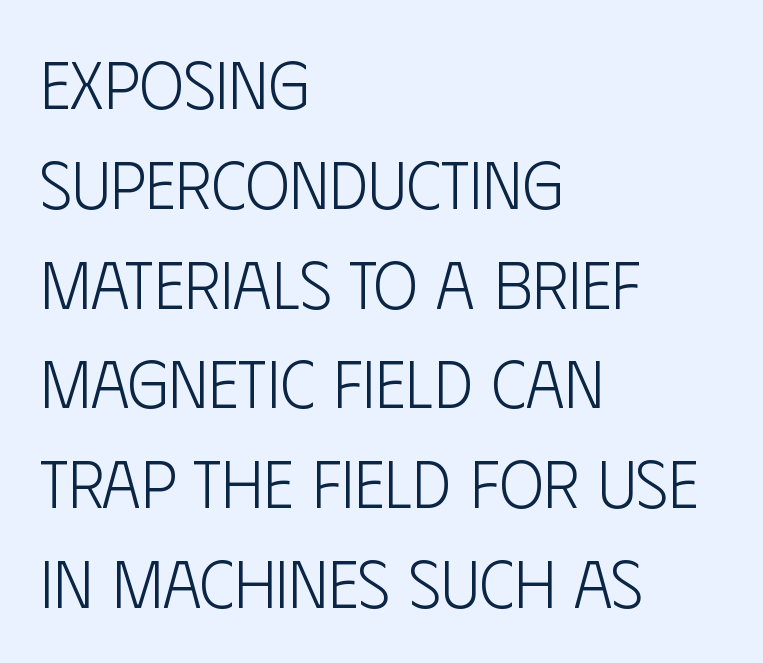
{"serif": "no", "italic": "no", "bold": "no", "weight": "light", "width": "condensed", "stroke_contrast": "low", "x_height": "large", "monospaced": "no", "underline": "no", "align": "left", "line_spacing": "normal", "line_spacing_ratio": 1.49, "letter_spacing": "normal", "letter_spacing_em": 0.0, "glyph_px": 67}
